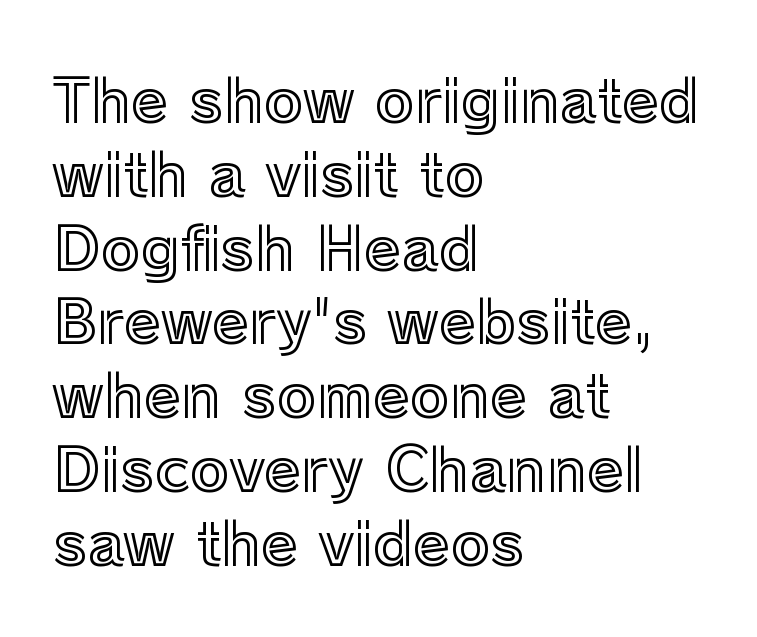
{"italic": "no", "width": "normal", "x_height": "medium", "monospaced": "no", "underline": "no", "align": "left", "line_spacing_ratio": 1.23, "letter_spacing": "normal", "letter_spacing_em": 0.0, "glyph_px": 60}
